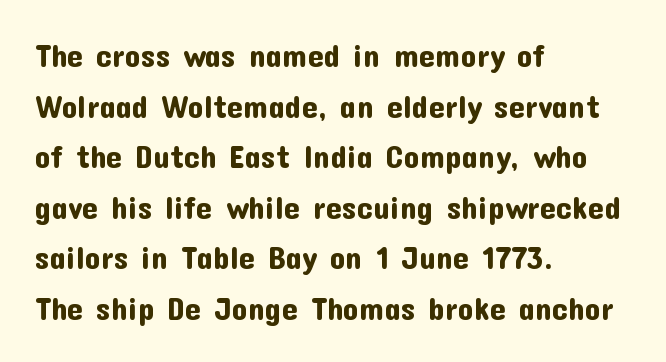
It's the straight-up-and-down kind of type. This sample uses a sans-serif face. Each letter keeps its own natural width here, so spacing adapts to shape. Layout note: lines flush left. The tracking reads as untouched default to a designer's eye. Is there much room between lines? A standard amount, neither cramped nor airy.
